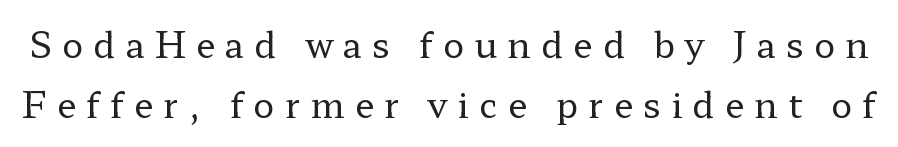
Q: Is the text bold? A: No.
Q: Is the text italic (slanted)? A: No, it is upright.
Q: Is the typeface a serif or a sans-serif typeface? A: Serif.
Q: Is the text underlined? A: No.
Q: Is the spacing between letters normal or unusually wide? A: Unusually wide.
Q: Width (condensed, normal, or wide)? A: Wide.
Q: Stroke contrast? A: Low.
Q: x-height? A: Medium.
Q: Monospaced? A: No.
